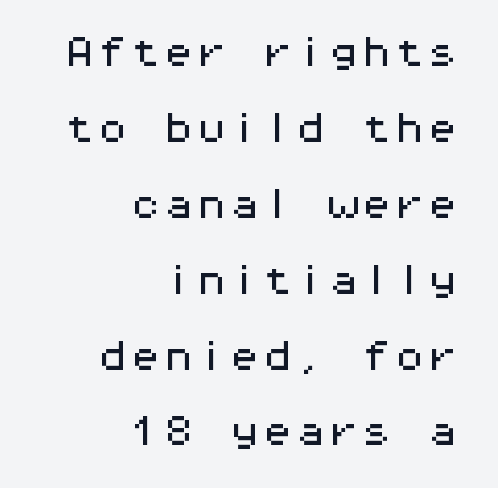
Q: Is the text italic (slanted)? A: No, it is upright.
Q: Is the typeface a serif or a sans-serif typeface? A: Sans-serif.
Q: Is the text underlined? A: No.
Q: How is the paragraph aligned? A: Right-aligned.
Q: Is the spacing between letters normal or unusually wide? A: Normal.
Q: Is the spacing between lines tight, normal or loose? A: Loose.
Q: Width (condensed, normal, or wide)? A: Wide.
Q: Stroke contrast? A: Medium.
Q: x-height? A: Medium.
Q: Monospaced? A: Yes.
